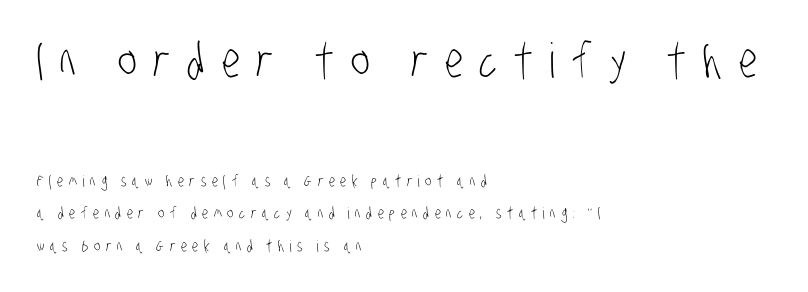
{"serif": "no", "bold": "no", "weight": "light", "width": "condensed", "stroke_contrast": "low", "x_height": "large", "monospaced": "no", "underline": "no", "align": "left", "line_spacing": "loose", "line_spacing_ratio": 2.03, "letter_spacing": "wide", "letter_spacing_em": 0.35, "larger_block": "first", "size_ratio": 3.0, "glyph_px": 48}
